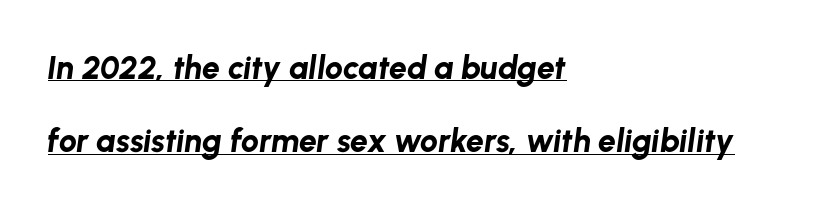
The image shows 32 px bold type, italic (leaning right); set left-aligned, loose line spacing (2.29x), normal letter spacing, underlined; low stroke contrast and a medium x-height.
